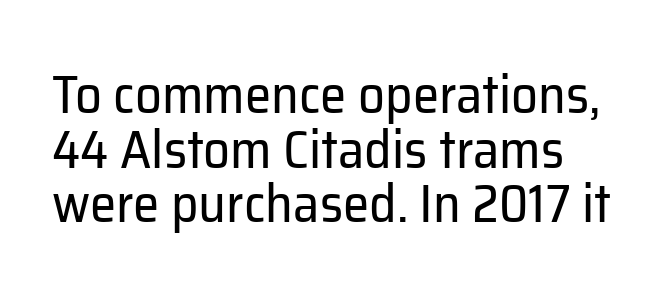
Character widths vary here, with narrow letters taking less room than wide ones. Stems here are at most as thick as an everyday book face. Does the leading feel generous? Not at all — it's pinched. The letters carry no serifs — their stems end cleanly without finishing strokes. The typography opts for an upright posture over an oblique one. You could call the tracking neutral — neither tight nor loose.
